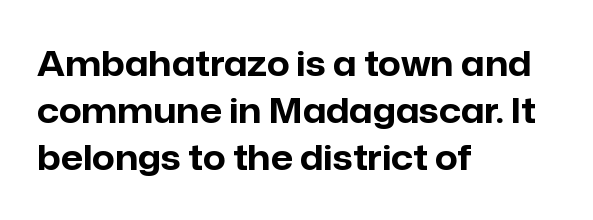
Proportional: the letters do not fall into vertical columns. The designer went with a sans here, leaving each stem footless. The leading is moderate, giving the passage an even texture. Ordinary non-slanted type is in use.
